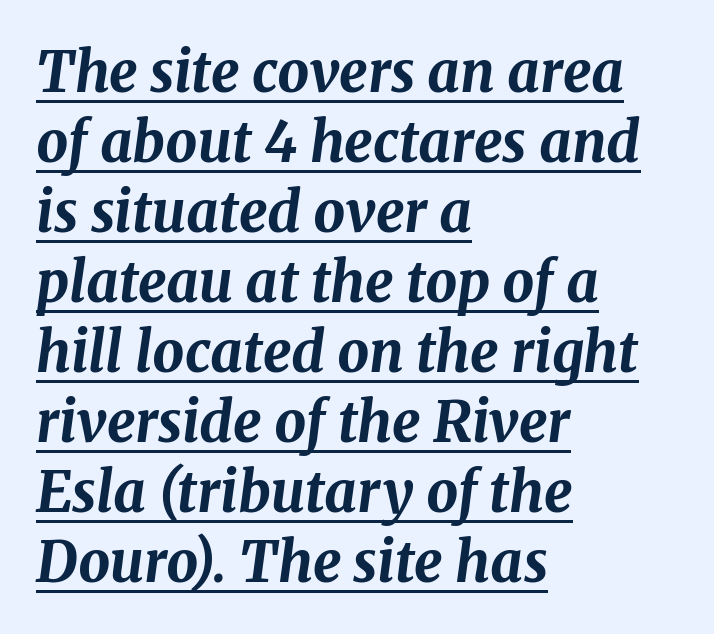
Like a heading marked for emphasis, these lines bear an underscore. In terms of leading, this rendering sits right in the middle. There is no visible air inserted between adjacent glyphs. Does the copy run flush right? No — it runs flush left. Varying glyph widths throughout — classic text-font behaviour. Is the type bold? Yes — the strokes are clearly thick and heavy.
